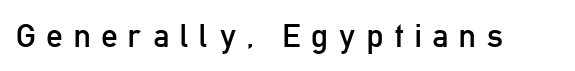
Underlining? Definitely not there. Upright lettering throughout. You could not count columns in this text — the font is proportionally spaced. This sample uses expanded letter spacing, leaving extra air between glyphs. Font category for this specimen: sans-serif.
